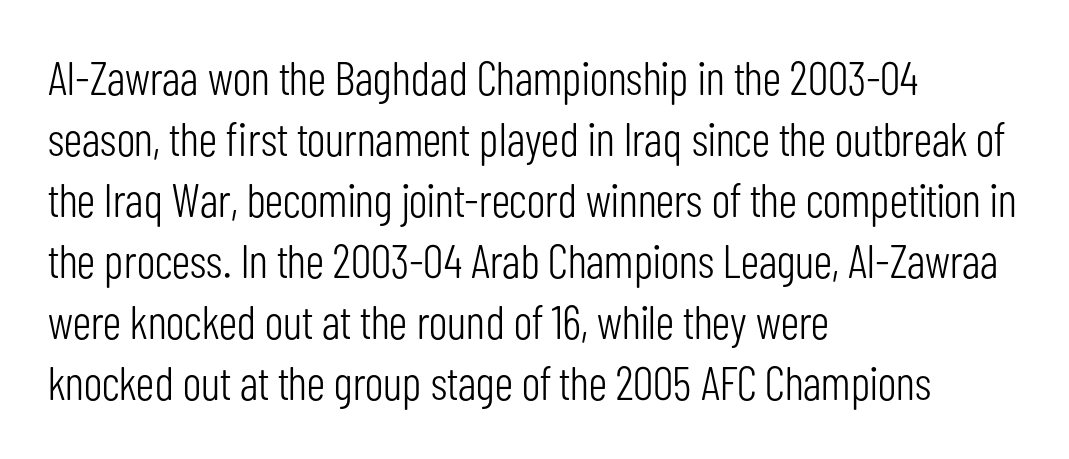
Q: Is the text bold? A: No.
Q: Is the text italic (slanted)? A: No, it is upright.
Q: Is the typeface a serif or a sans-serif typeface? A: Sans-serif.
Q: Is the text underlined? A: No.
Q: How is the paragraph aligned? A: Left-aligned.
Q: Is the spacing between letters normal or unusually wide? A: Normal.
Q: Is the spacing between lines tight, normal or loose? A: Normal.
Q: Width (condensed, normal, or wide)? A: Condensed.
Q: Stroke contrast? A: Low.
Q: x-height? A: Medium.
Q: Monospaced? A: No.
